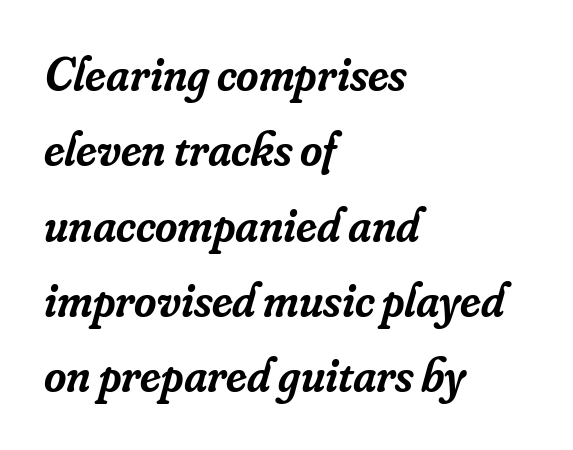
{"serif": "yes", "italic": "yes", "lean": "right", "slant_degrees": 16, "bold": "semi", "weight": "semibold", "width": "normal", "stroke_contrast": "low", "x_height": "small", "monospaced": "no", "underline": "no", "align": "left", "line_spacing": "normal", "line_spacing_ratio": 1.57, "letter_spacing": "normal", "letter_spacing_em": 0.0, "glyph_px": 48}
